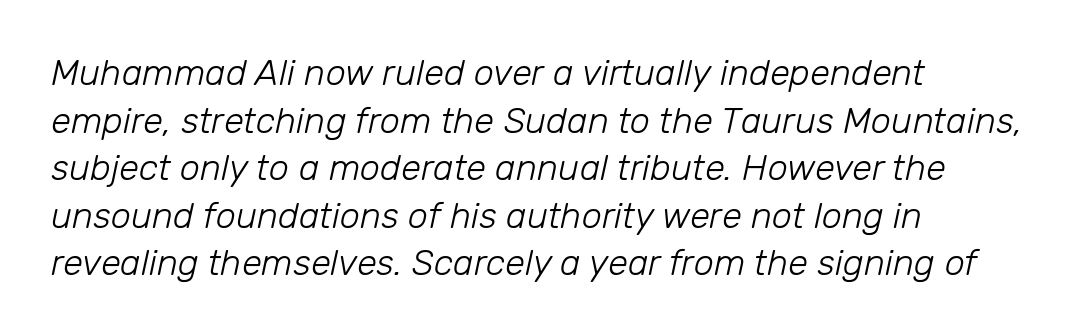
The image shows 36 px light type, italic (leaning right); set left-aligned, normal line spacing (1.32x), normal letter spacing, not underlined; low stroke contrast and a medium x-height.
